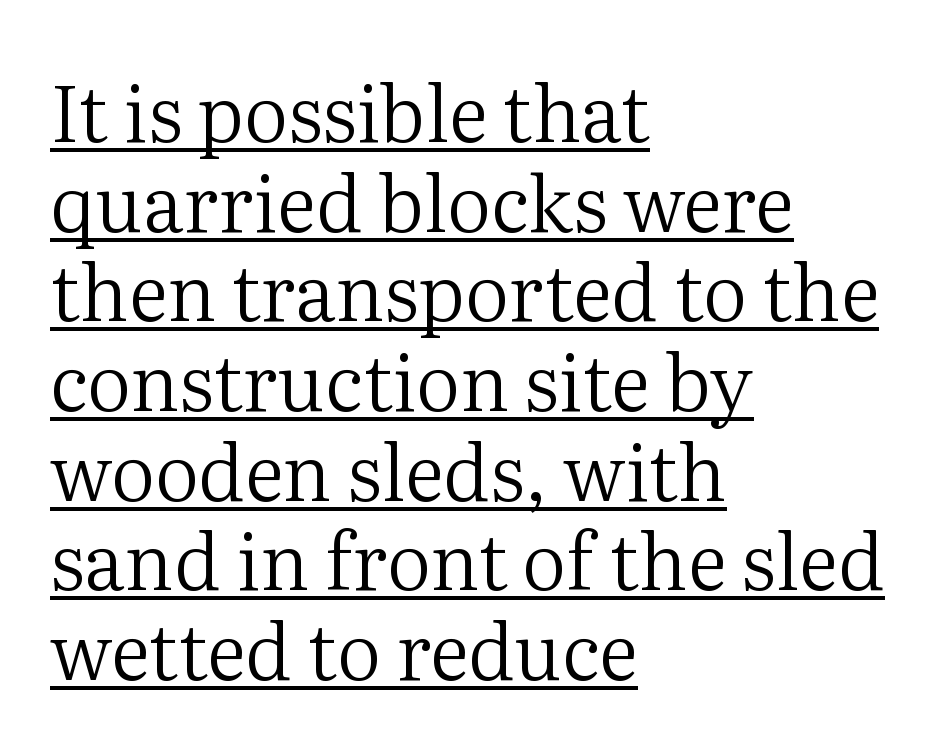
{"serif": "yes", "italic": "no", "bold": "no", "weight": "regular", "width": "normal", "stroke_contrast": "medium", "x_height": "medium", "monospaced": "no", "underline": "yes", "align": "left", "line_spacing": "tight", "line_spacing_ratio": 1.15, "letter_spacing": "normal", "letter_spacing_em": 0.0, "glyph_px": 78}
